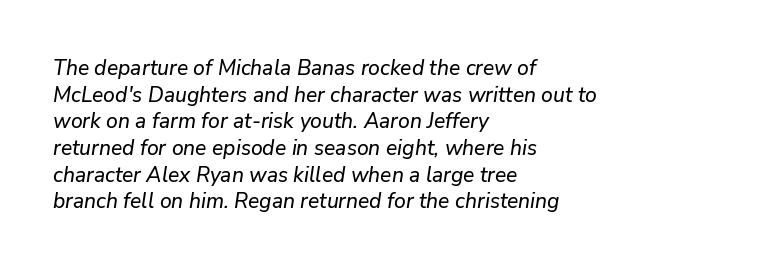
Q: Is the text italic (slanted)? A: Yes, it leans right by about 9 degrees.
Q: Is the text underlined? A: No.
Q: How is the paragraph aligned? A: Left-aligned.
Q: Is the spacing between letters normal or unusually wide? A: Normal.
Q: Is the spacing between lines tight, normal or loose? A: Normal.
